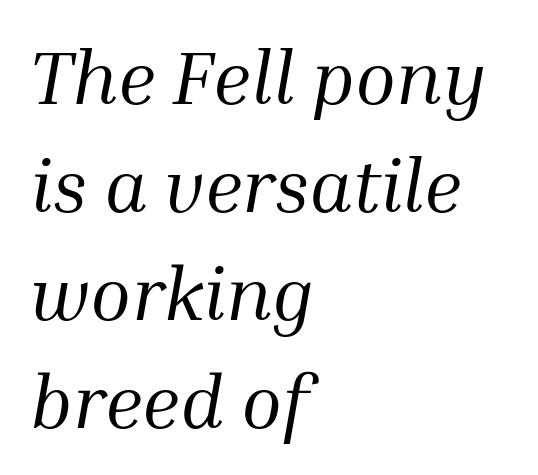
These lines are rendered in a variable-pitch font. Compared with ordinary roman type, these characters are visibly tilted. Standard letterfit; no display-style spreading of the glyphs. This rendering features lettering with no underline.
